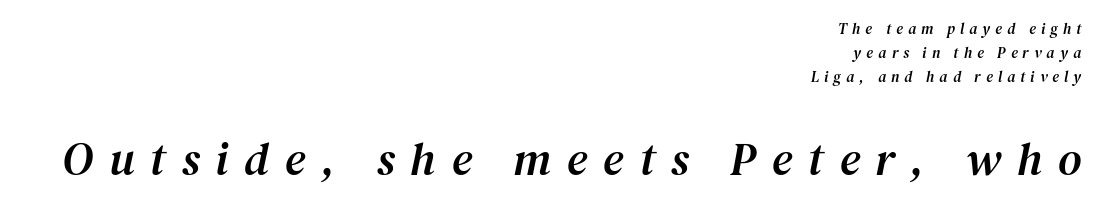
Q: Is the text italic (slanted)? A: Yes, it leans right by about 12 degrees.
Q: Is the typeface a serif or a sans-serif typeface? A: Serif.
Q: Is the text underlined? A: No.
Q: How is the paragraph aligned? A: Right-aligned.
Q: Is the spacing between letters normal or unusually wide? A: Unusually wide.
Q: Is the spacing between lines tight, normal or loose? A: Normal.
Q: Which block of text is set in a larger size, the first (top) or the second (bottom)? A: The second (bottom) one.
Q: Width (condensed, normal, or wide)? A: Normal.
Q: Stroke contrast? A: Medium.
Q: x-height? A: Medium.
Q: Monospaced? A: No.
